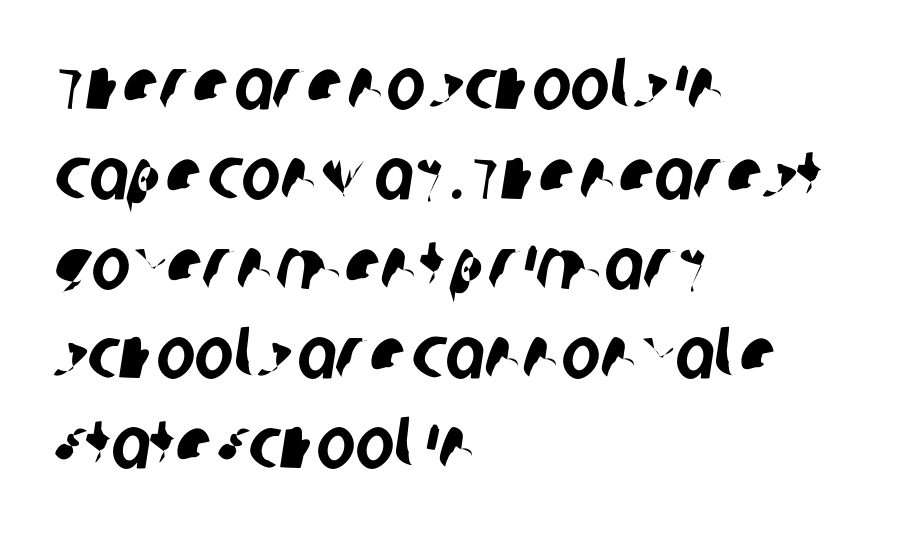
{"serif": "no", "width": "condensed", "stroke_contrast": "low", "x_height": "large", "monospaced": "no", "underline": "no", "align": "left", "line_spacing_ratio": 1.23, "letter_spacing": "normal", "letter_spacing_em": 0.0, "glyph_px": 73}
